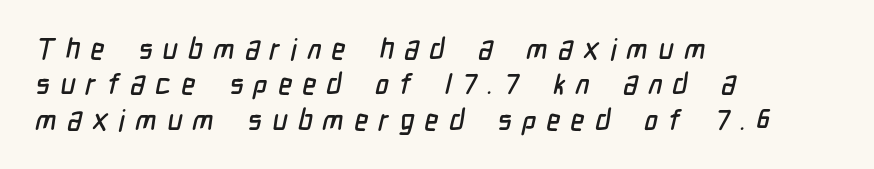
The face used here is rendered with a markedly widened letterfit. Is this a sans? Yes — the strokes have no serifs. Every row of glyphs begins at an identical x-position on the left. The letters advance in unequal steps, a hallmark of proportional type. Type without underlining.
